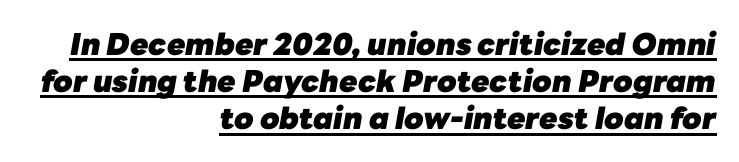
{"italic": "yes", "lean": "right", "slant_degrees": 10, "bold": "yes", "weight": "heavy", "width": "normal", "stroke_contrast": "low", "x_height": "medium", "monospaced": "no", "underline": "yes", "align": "right", "line_spacing_ratio": 1.24, "letter_spacing": "normal", "letter_spacing_em": 0.0, "glyph_px": 30}
